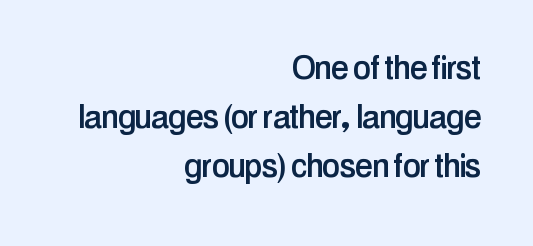
Every character sits straight up, as roman type does. Descender tails drop into unmarked territory. Proportional: the letters do not fall into vertical columns. The ragged edge is on the left, which tells us the setting is flush right. Regarding serifs, this sample does without them. The tracking reads as untouched default to a designer's eye.
